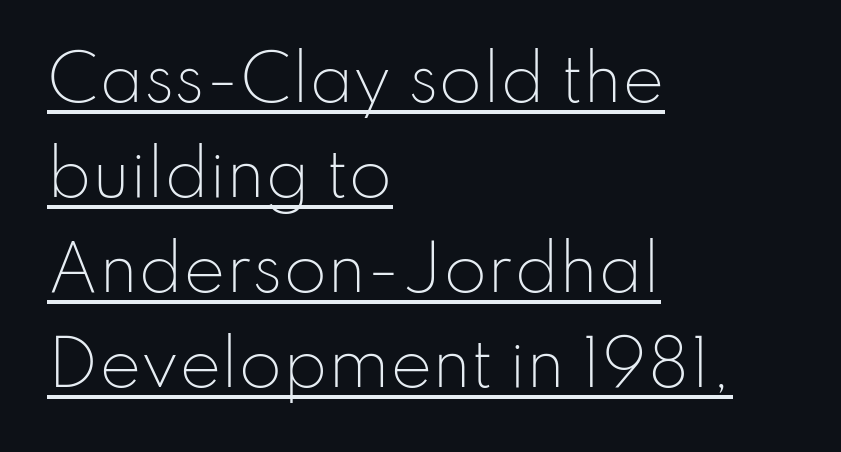
The image shows 63 px light sans-serif type, upright; set left-aligned, normal line spacing (1.51x), normal letter spacing, underlined; low stroke contrast and a small x-height.
